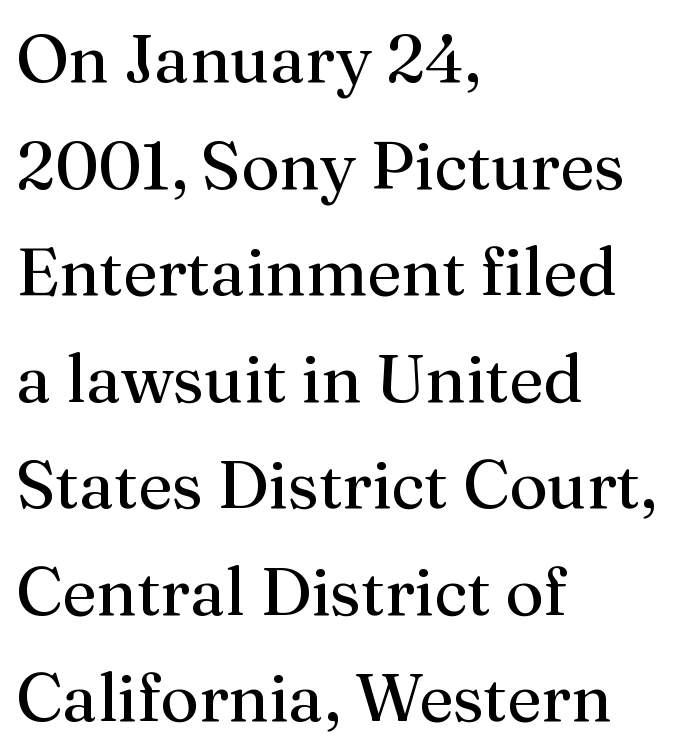
These lines stack with their left ends in a neat column. Heaviness? Minimal to ordinary, like unemphasized prose. In terms of letterspacing, this is plain default setting. Do the characters align in a grid? No, the font is proportional. Observe the serifs anchoring each vertical stroke in this sample.
